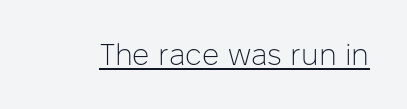
You can tell from the bare stems that sans-serif type was used. Does extra space separate the letters? No, they use regular spacing. Posture: upright roman. Compared with a typical body face, this is equally light or lighter still. Proportional: the letters do not fall into vertical columns.
